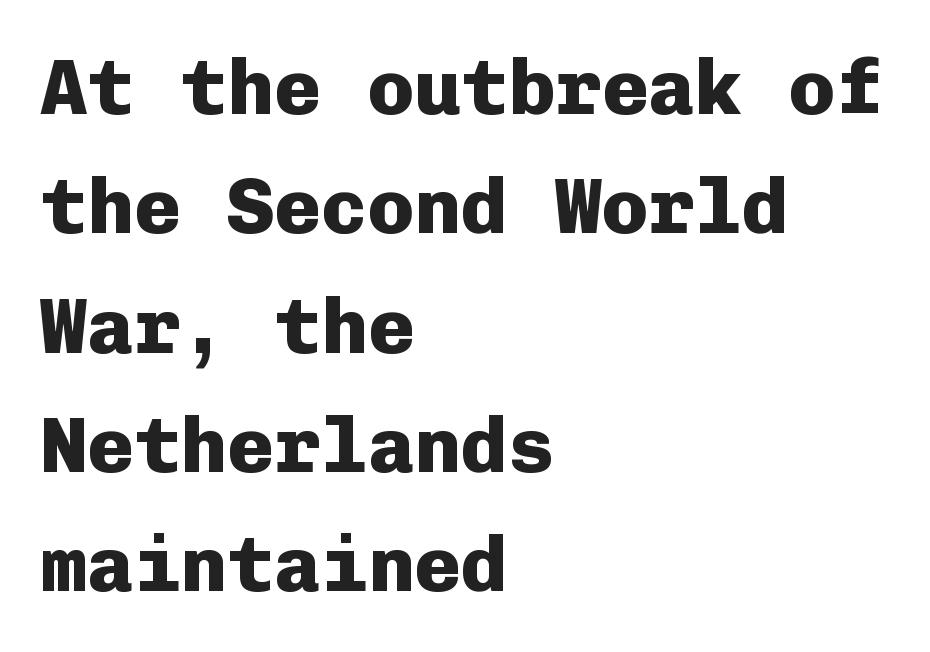
Q: Is the text bold? A: Yes.
Q: Is the text italic (slanted)? A: No, it is upright.
Q: Is the typeface a serif or a sans-serif typeface? A: Sans-serif.
Q: Is the text underlined? A: No.
Q: How is the paragraph aligned? A: Left-aligned.
Q: Is the spacing between letters normal or unusually wide? A: Normal.
Q: Is the spacing between lines tight, normal or loose? A: Normal.
Q: Width (condensed, normal, or wide)? A: Normal.
Q: Stroke contrast? A: Low.
Q: x-height? A: Medium.
Q: Monospaced? A: Yes.
